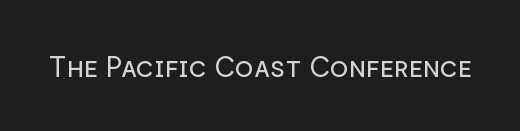
The specimen omits any rule beneath the text block's lines. Short note: letters normally spaced. Vertical strokes here are truly vertical. Note the varied advance widths — an 'i' is clearly narrower than an 'm'. The face used here is a sans, in the tradition of grotesques and geometrics.
